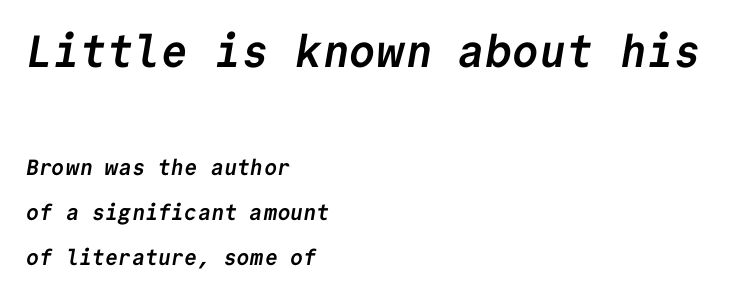
The image shows 45 px semibold sans-serif type, monospaced; set left-aligned, loose line spacing (2.06x), normal letter spacing, not underlined; the first (top) block is 2.05x larger; low stroke contrast and a medium x-height.
